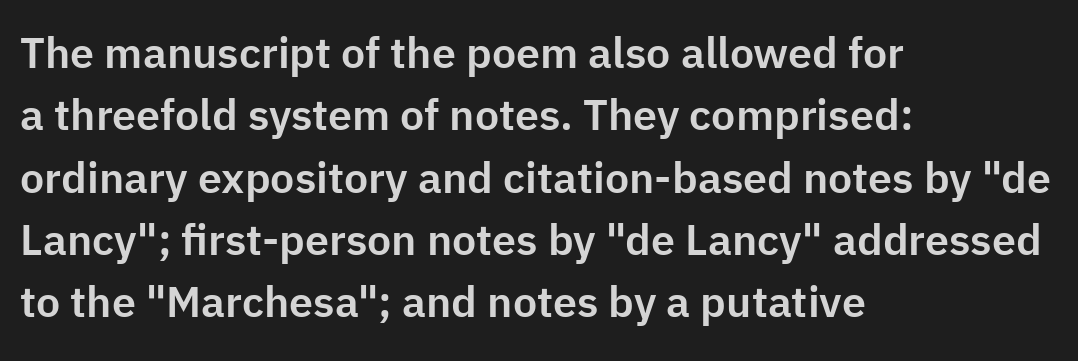
The image shows 43 px sans-serif type, upright; set left-aligned, normal line spacing (1.45x), normal letter spacing, not underlined; low stroke contrast and a medium x-height.
